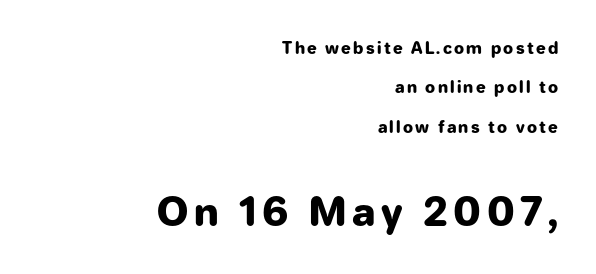
Serif or sans? Sans — the stroke terminals are bare. Nope, not italic — everything's standing straight. The passage shown is typed in a proportional face where columns would drift. Small over large — that's the arrangement of the two blocks here.
